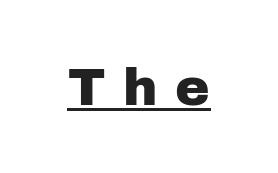
The image shows 52 px sans-serif type, upright; set unusually wide letter spacing (+0.34 em), underlined; low stroke contrast and a medium x-height.
